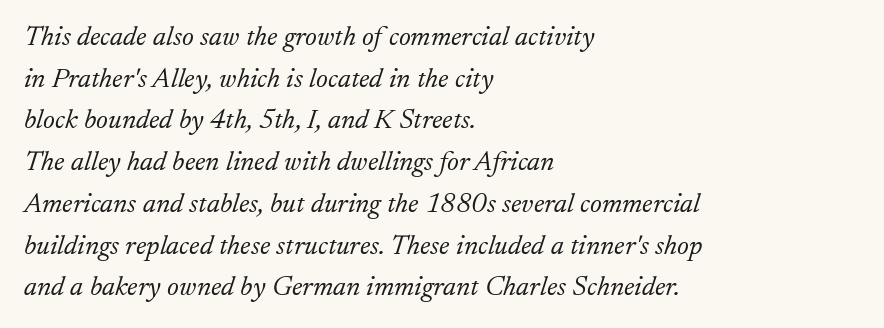
The image shows 28 px light serif type, italic (leaning right); set left-aligned, normal line spacing (1.49x), normal letter spacing, not underlined; low stroke contrast and a small x-height.
